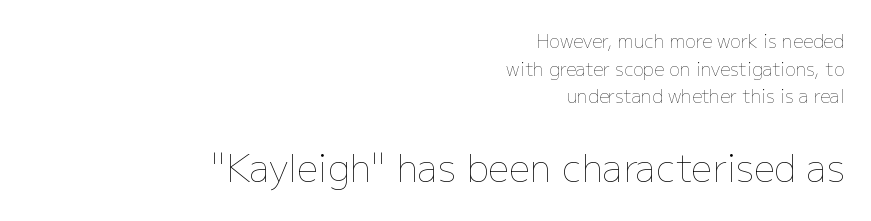
These two chunks differ in scale, with the bottom chunk taking the larger measure. The rendering anchors every line to the right-hand side. Here the designer chose a conventional face with non-uniform glyph widths. The font is comparable to plain body text, perhaps lighter. The line-height multiplier appears to be the usual default.
